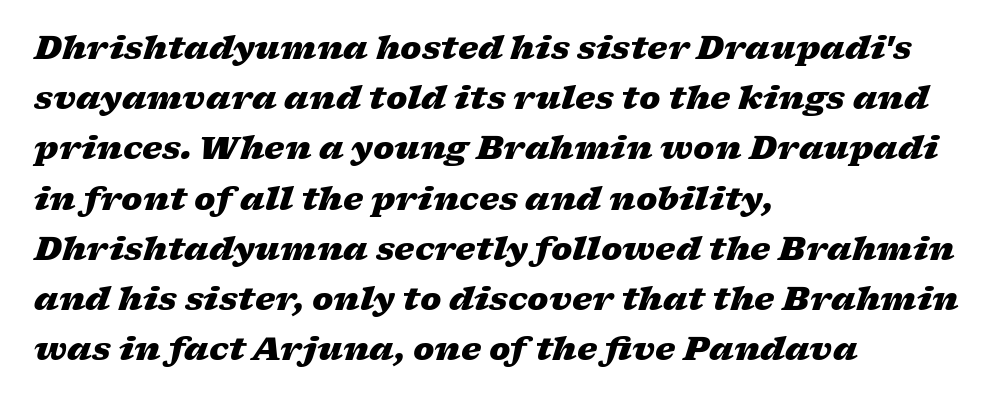
Unmarked baselines from the first word to the last. There is no visible air inserted between adjacent glyphs. Character widths vary here, with narrow letters taking less room than wide ones. There's an unmistakable incline to the writing here.
